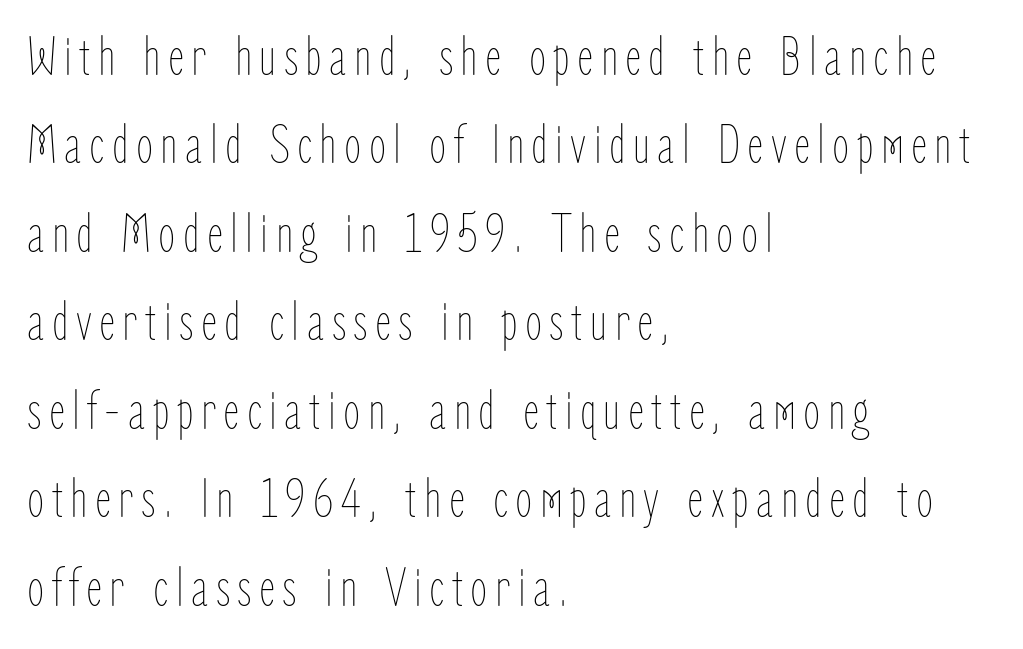
Varying glyph widths throughout — classic text-font behaviour. Nope, not italic — everything's standing straight. The strip under each line holds only bare page. The letterforms sit at book weight or below. What's the leading like? Ordinary, nothing unusual. The paragraph has a hard left edge and a soft right edge.
